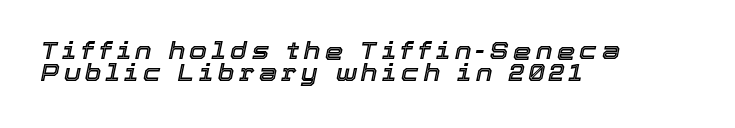
{"italic": "yes", "lean": "right", "slant_degrees": 12, "underline": "no", "align": "left", "line_spacing": "tight", "line_spacing_ratio": 0.97, "letter_spacing": "wide", "letter_spacing_em": 0.2, "glyph_px": 23}
